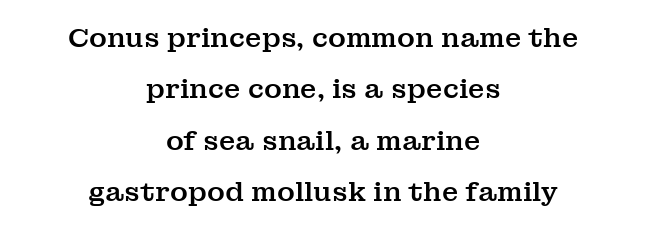
Q: Is the text italic (slanted)? A: No, it is upright.
Q: Is the text underlined? A: No.
Q: How is the paragraph aligned? A: Centered.
Q: Is the spacing between letters normal or unusually wide? A: Normal.
Q: Is the spacing between lines tight, normal or loose? A: Loose.
